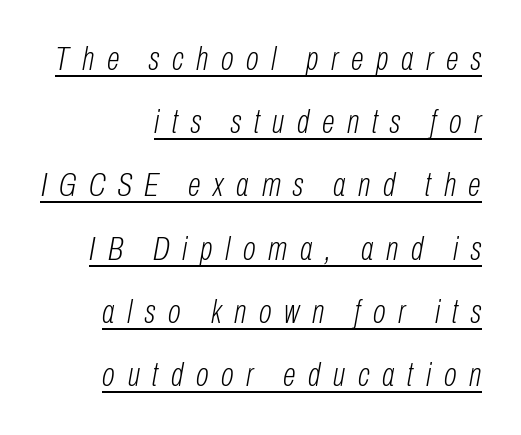
The image shows 34 px light, condensed type, italic (leaning right); set right-aligned, line spacing 1.86x, unusually wide letter spacing (+0.37 em), underlined; low stroke contrast and a medium x-height.
